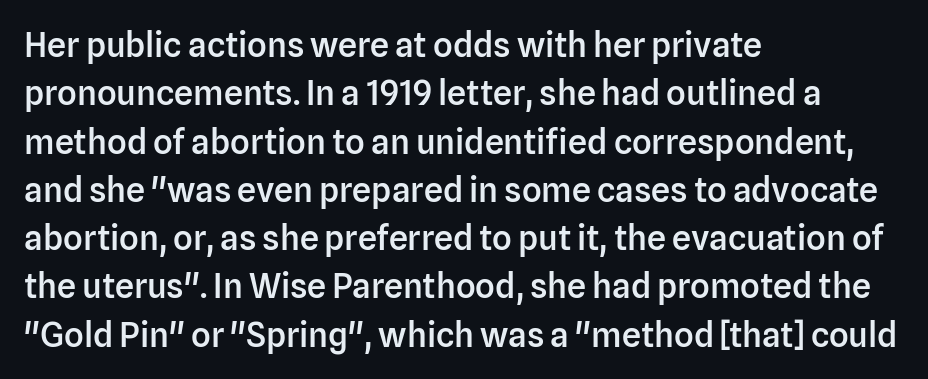
Q: Is the text bold? A: Semi-bold.
Q: Is the text italic (slanted)? A: No, it is upright.
Q: Is the typeface a serif or a sans-serif typeface? A: Sans-serif.
Q: Is the text underlined? A: No.
Q: How is the paragraph aligned? A: Left-aligned.
Q: Is the spacing between letters normal or unusually wide? A: Normal.
Q: Is the spacing between lines tight, normal or loose? A: Normal.
Q: Width (condensed, normal, or wide)? A: Normal.
Q: Stroke contrast? A: Low.
Q: x-height? A: Medium.
Q: Monospaced? A: No.
